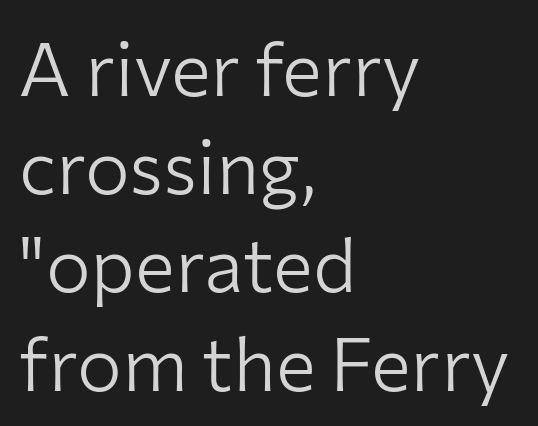
The image shows 75 px light sans-serif type, upright; set left-aligned, normal line spacing (1.31x), normal letter spacing, not underlined; low stroke contrast and a medium x-height.
